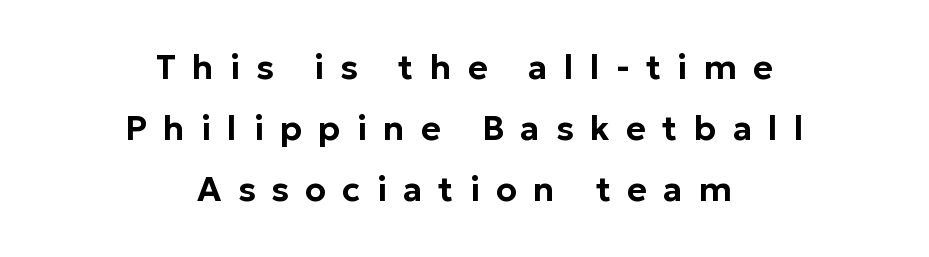
The image shows 34 px sans-serif type, upright; set centered, line spacing 1.8x, unusually wide letter spacing (+0.48 em), not underlined; low stroke contrast and a medium x-height.
